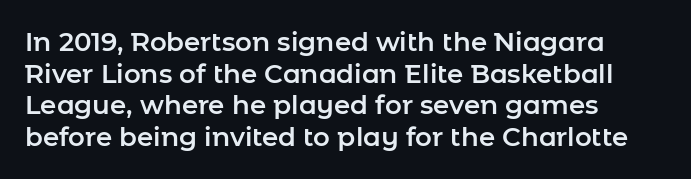
{"italic": "no", "underline": "no", "align": "left", "line_spacing_ratio": 1.22, "letter_spacing": "normal", "letter_spacing_em": 0.0, "glyph_px": 26}
